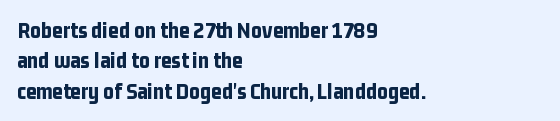
The image shows 23 px bold type, upright; set left-aligned, normal line spacing (1.32x), normal letter spacing, not underlined.
